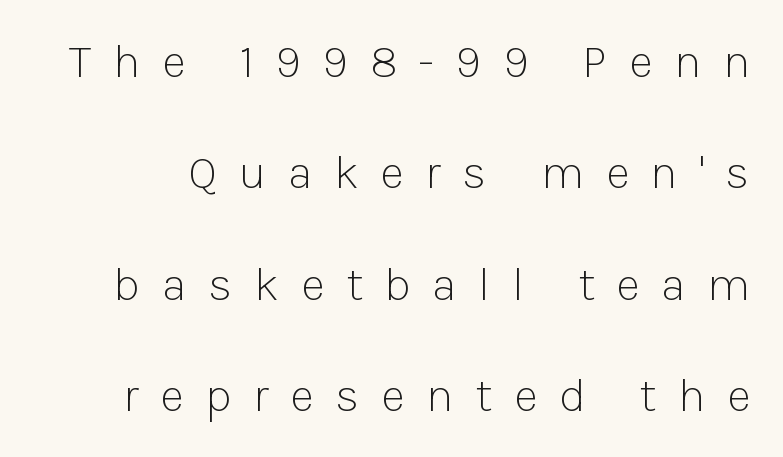
The font sits on the lighter half of the weight spectrum, regular included. Spacing verdict: proportional, widths tailored to each character. Honestly, there is no underline to notice here at all. This is sans-serif lettering, the kind often seen on screens and signage. Horizontal bands of white between lines are thick stripes.
